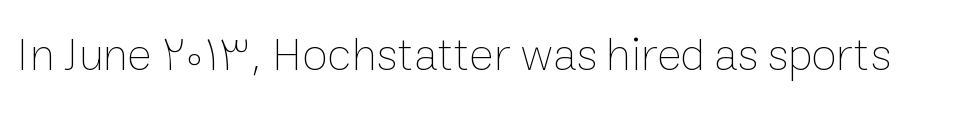
{"italic": "no", "bold": "no", "weight": "thin", "width": "normal", "stroke_contrast": "low", "x_height": "medium", "monospaced": "no", "underline": "no", "letter_spacing": "normal", "letter_spacing_em": 0.0, "glyph_px": 46}
